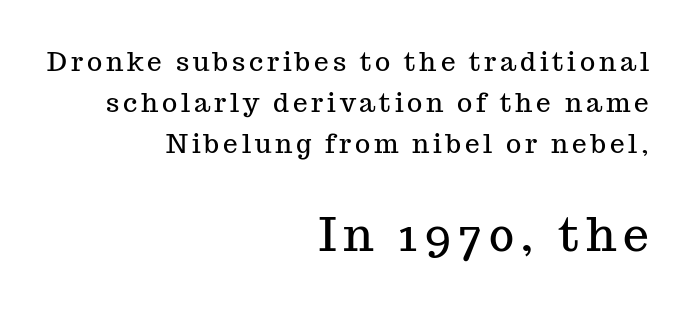
{"serif": "yes", "italic": "no", "width": "normal", "stroke_contrast": "medium", "x_height": "medium", "monospaced": "no", "underline": "no", "align": "right", "line_spacing": "normal", "line_spacing_ratio": 1.58, "larger_block": "second", "size_ratio": 1.77, "glyph_px": 46}
